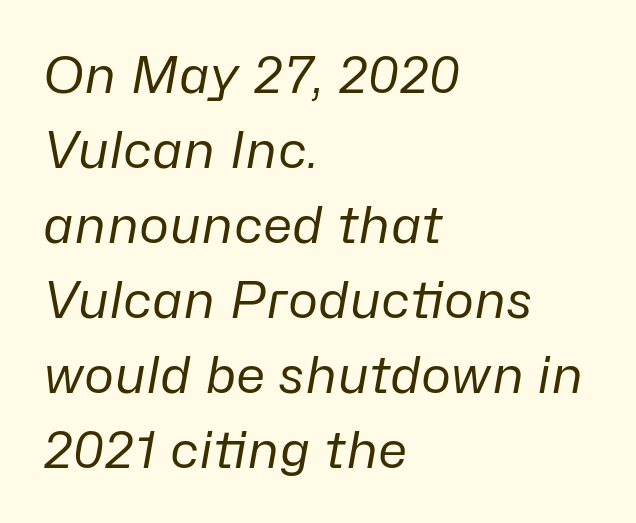
The image shows 51 px regular-weight type, italic (leaning right); set left-aligned, normal line spacing (1.47x), normal letter spacing, not underlined; low stroke contrast and a medium x-height.
